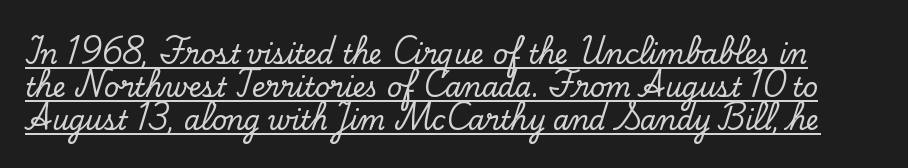
{"underline": "yes", "line_spacing": "normal", "line_spacing_ratio": 1.26, "letter_spacing": "normal", "letter_spacing_em": 0.0, "glyph_px": 26}
